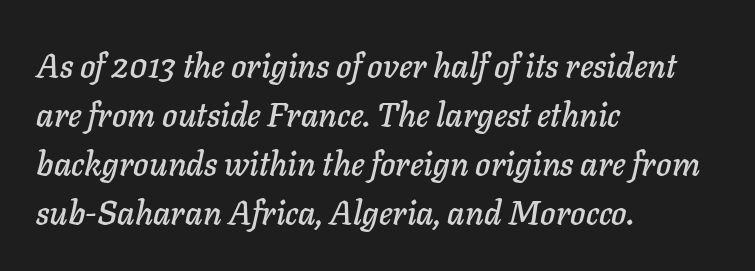
The image shows 33 px text type, italic (leaning right); set left-aligned, normal line spacing (1.48x), normal letter spacing, not underlined; low stroke contrast and a medium x-height.
